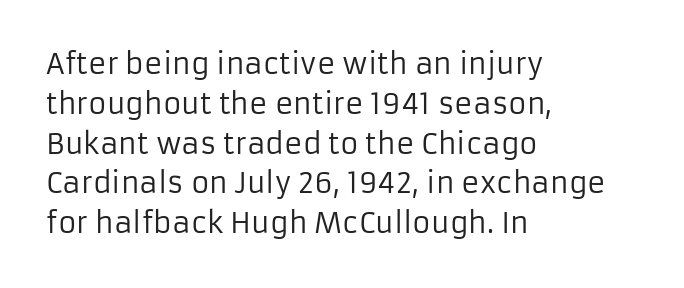
The image shows 28 px regular-weight sans-serif type, upright; set left-aligned, normal line spacing (1.42x), normal letter spacing, not underlined; low stroke contrast and a medium x-height.
